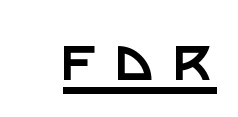
Unbolded letterforms with no extra heft. The letters stand straight up with perfectly vertical stems. Here the designer chose a conventional face with non-uniform glyph widths. A sans-serif font was chosen for this passage. Glance below the letters and you will spot a drawn line. Display-style spreading of the glyphs; the letterfit is very open.
